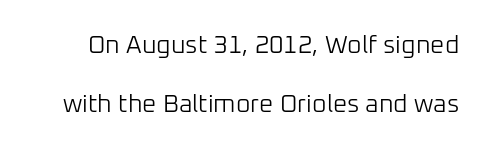
{"italic": "no", "bold": "no", "underline": "no", "line_spacing": "loose", "line_spacing_ratio": 2.35, "letter_spacing": "normal", "letter_spacing_em": 0.0, "glyph_px": 25}
